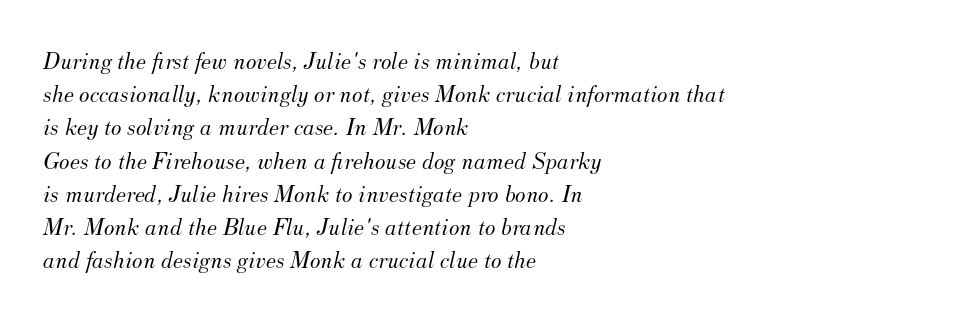
Q: Is the text bold? A: No.
Q: Is the text italic (slanted)? A: Yes, it leans right by about 12 degrees.
Q: Is the text underlined? A: No.
Q: How is the paragraph aligned? A: Left-aligned.
Q: Is the spacing between letters normal or unusually wide? A: Normal.
Q: Is the spacing between lines tight, normal or loose? A: Normal.
